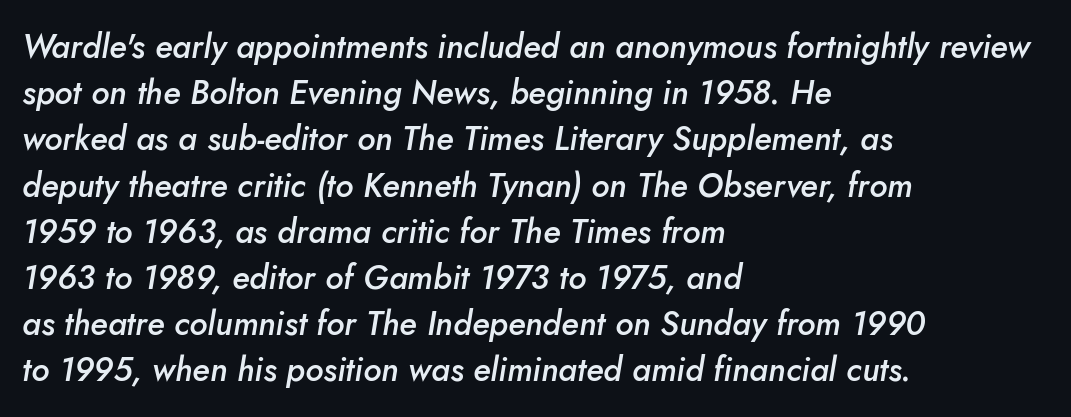
{"italic": "yes", "lean": "right", "slant_degrees": 10, "bold": "semi", "weight": "semibold", "width": "normal", "stroke_contrast": "low", "x_height": "small", "monospaced": "no", "underline": "no", "align": "left", "line_spacing": "normal", "line_spacing_ratio": 1.4, "letter_spacing": "normal", "letter_spacing_em": 0.0, "glyph_px": 33}
